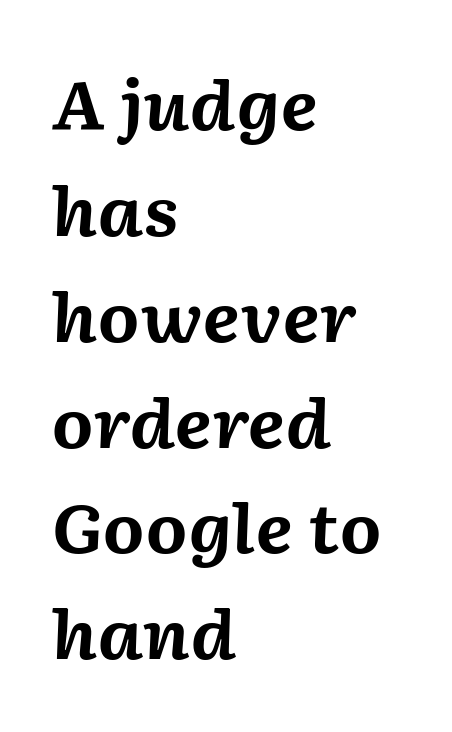
The image shows 67 px bold type, italic (leaning right); set left-aligned, normal line spacing (1.58x), normal letter spacing, not underlined; medium stroke contrast and a medium x-height.
